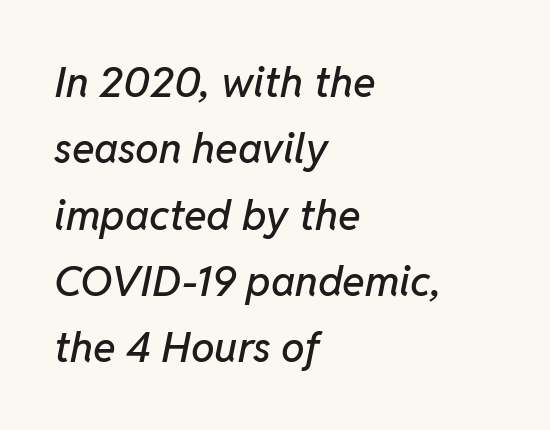
Characters are canted at an angle relative to the baseline's perpendicular. You could not count columns in this text — the font is proportionally spaced. This sample is left-justified, so line endings fall wherever the words run out. No word sits above an underline. Regarding leading, the lines here are spaced in the standard way. The tracking reads as untouched default to a designer's eye.
